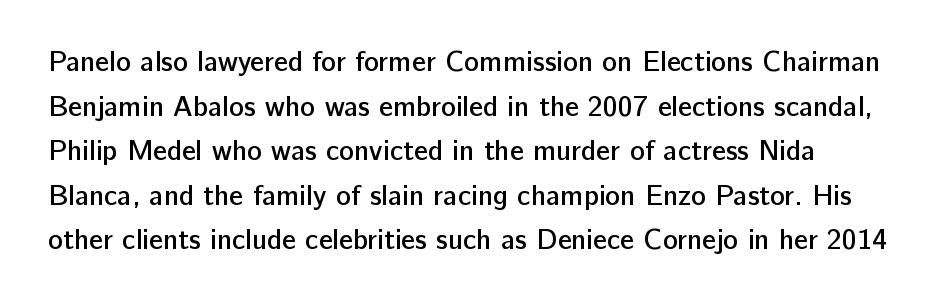
{"serif": "no", "italic": "no", "bold": "semi", "weight": "semibold", "width": "normal", "stroke_contrast": "low", "x_height": "medium", "monospaced": "no", "underline": "no", "line_spacing": "normal", "line_spacing_ratio": 1.59, "letter_spacing": "normal", "letter_spacing_em": 0.0, "glyph_px": 28}
